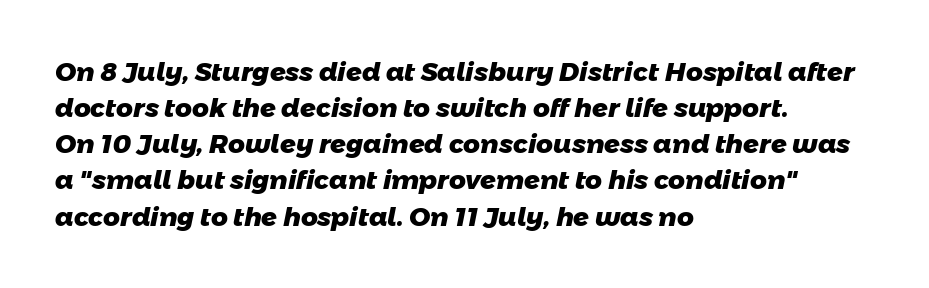
{"bold": "yes", "underline": "no", "align": "left", "line_spacing": "normal", "line_spacing_ratio": 1.39, "letter_spacing": "normal", "letter_spacing_em": 0.0, "glyph_px": 26}
